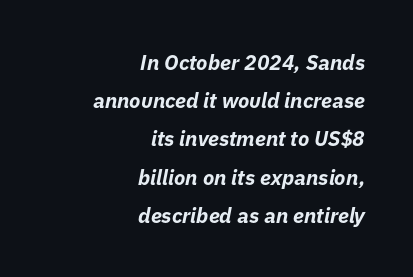
The image shows 21 px bold type, italic (leaning right); set right-aligned, line spacing 1.82x, normal letter spacing, not underlined.
